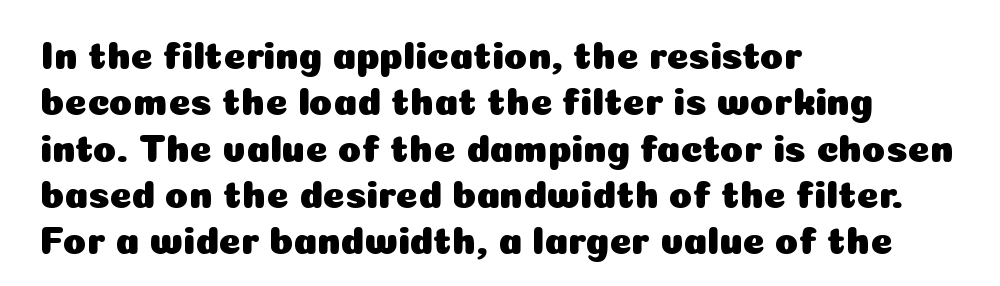
The image shows 38 px sans-serif type, upright; set left-aligned, line spacing 1.22x, normal letter spacing, not underlined; low stroke contrast and a medium x-height.
